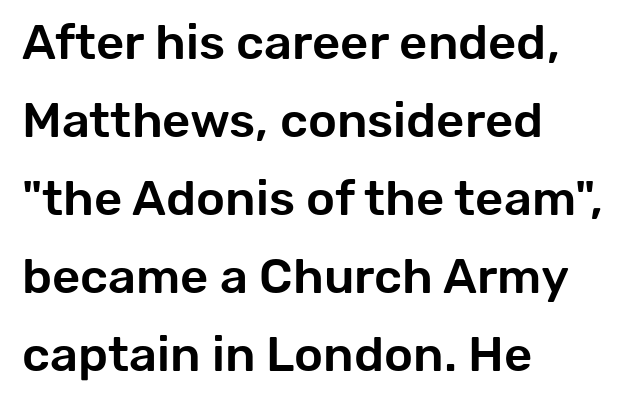
The image shows 49 px sans-serif type, upright; set left-aligned, normal line spacing (1.59x), normal letter spacing, not underlined; low stroke contrast and a medium x-height.
